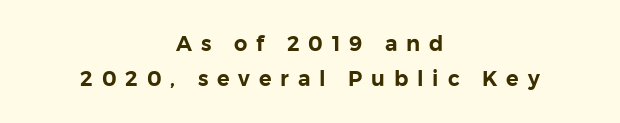
You could only call the tracking loose — the letters float apart. It's the straight-up-and-down kind of type. Beneath every word, the page is bare. Summary of vertical rhythm: regular, with standard interline spacing.
